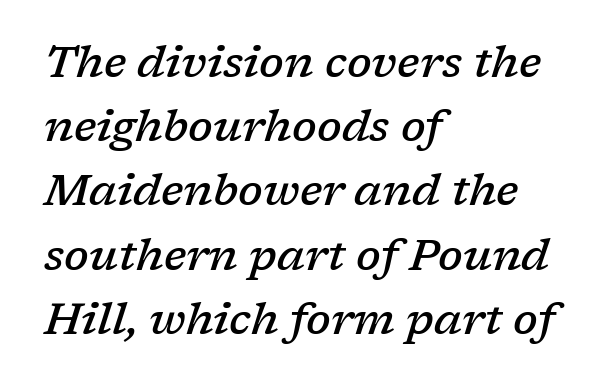
The image shows 44 px semibold serif type, italic (leaning right); set left-aligned, normal line spacing (1.46x), normal letter spacing, not underlined; low stroke contrast and a medium x-height.
